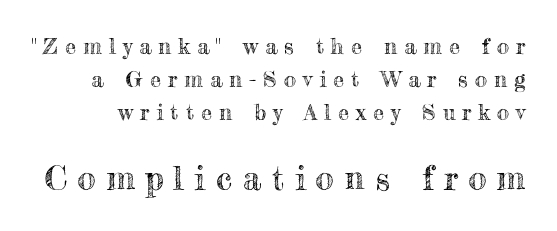
{"italic": "no", "width": "normal", "x_height": "small", "monospaced": "no", "underline": "no", "line_spacing": "normal", "line_spacing_ratio": 1.49, "letter_spacing": "wide", "letter_spacing_em": 0.32, "larger_block": "second", "size_ratio": 1.5, "glyph_px": 33}
